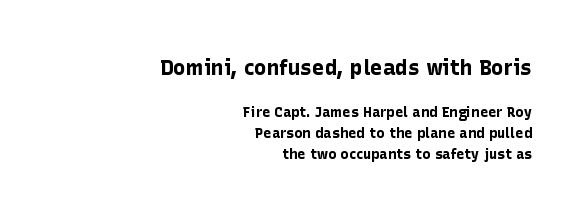
{"italic": "no", "bold": "yes", "underline": "no", "align": "right", "line_spacing": "normal", "line_spacing_ratio": 1.5, "letter_spacing": "normal", "letter_spacing_em": 0.0, "larger_block": "first", "size_ratio": 1.5, "glyph_px": 21}
